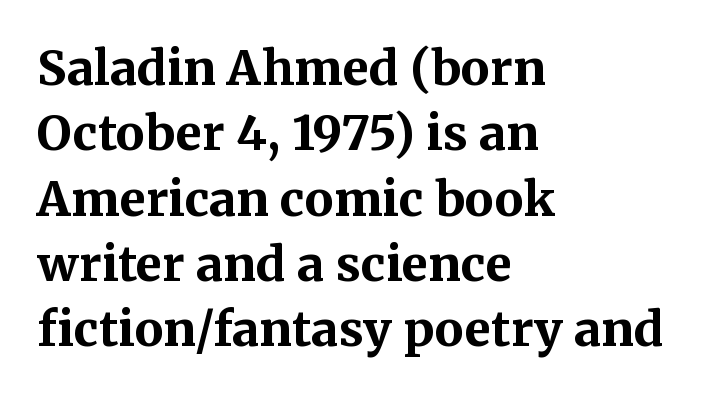
This sample keeps an unexceptional amount of space between lines. Classification — serif. The axis of the letterforms is exactly vertical. All the whitespace from short lines collects on the right. Here the glyphs are tracked normally, forming tight word shapes.
